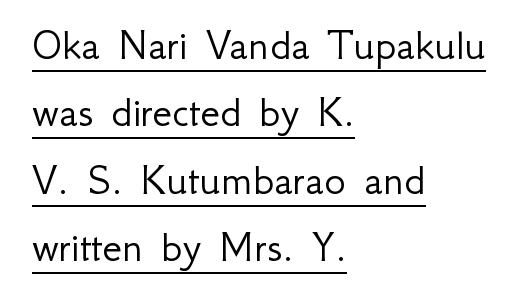
Q: Is the text bold? A: No.
Q: Is the text italic (slanted)? A: No, it is upright.
Q: Is the typeface a serif or a sans-serif typeface? A: Sans-serif.
Q: Is the text underlined? A: Yes.
Q: How is the paragraph aligned? A: Left-aligned.
Q: Is the spacing between letters normal or unusually wide? A: Normal.
Q: Is the spacing between lines tight, normal or loose? A: Normal.
Q: Width (condensed, normal, or wide)? A: Normal.
Q: Stroke contrast? A: Low.
Q: x-height? A: Small.
Q: Monospaced? A: No.
